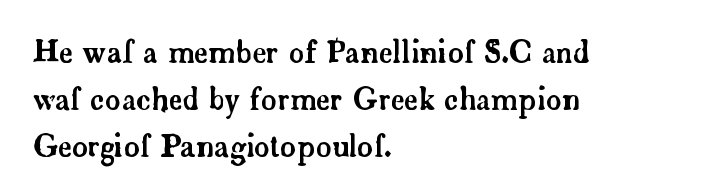
Q: Is the text italic (slanted)? A: No, it is upright.
Q: Is the typeface a serif or a sans-serif typeface? A: Serif.
Q: Is the text underlined? A: No.
Q: How is the paragraph aligned? A: Left-aligned.
Q: Is the spacing between letters normal or unusually wide? A: Normal.
Q: Is the spacing between lines tight, normal or loose? A: Normal.
Q: Width (condensed, normal, or wide)? A: Normal.
Q: Stroke contrast? A: Low.
Q: x-height? A: Small.
Q: Monospaced? A: No.
